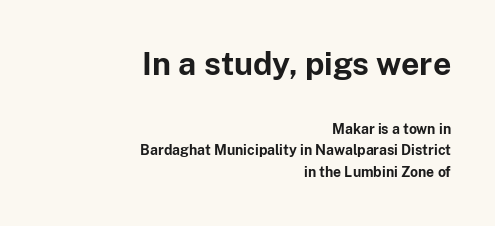
The image shows 32 px bold sans-serif type, upright; set right-aligned, normal line spacing (1.56x), normal letter spacing, not underlined; the first (top) block is 2.29x larger; low stroke contrast and a medium x-height.
